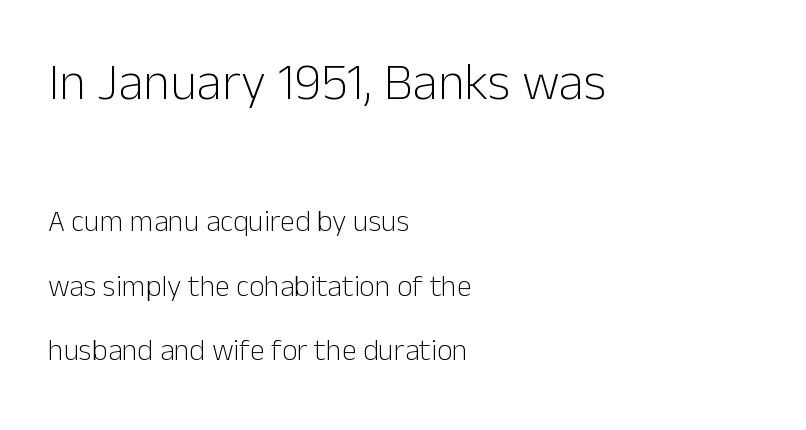
The image shows 52 px light sans-serif type, upright; set left-aligned, loose line spacing (2.15x), normal letter spacing, not underlined; the first (top) block is 1.73x larger; low stroke contrast and a medium x-height.
